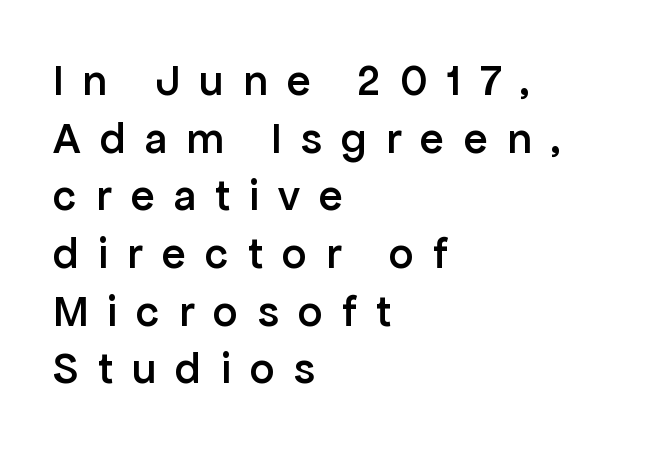
Q: Is the text bold? A: Semi-bold.
Q: Is the text italic (slanted)? A: No, it is upright.
Q: Is the typeface a serif or a sans-serif typeface? A: Sans-serif.
Q: Is the text underlined? A: No.
Q: How is the paragraph aligned? A: Left-aligned.
Q: Is the spacing between letters normal or unusually wide? A: Unusually wide.
Q: Is the spacing between lines tight, normal or loose? A: Normal.
Q: Width (condensed, normal, or wide)? A: Normal.
Q: Stroke contrast? A: Low.
Q: x-height? A: Medium.
Q: Monospaced? A: No.
